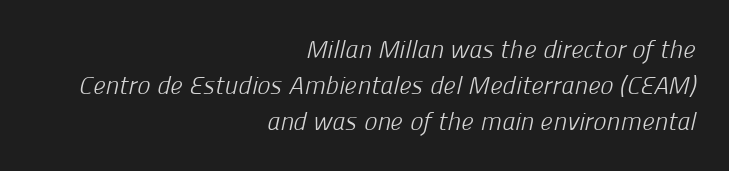
The words here are not underlined. Think standard paragraph weight, or any step lighter than that. What stands out about the letter spacing? Nothing — it is the standard amount. The leading is moderate, giving the passage an even texture. The paragraph has a hard right edge and a soft left edge.
